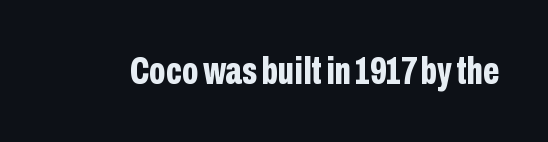
Q: Is the text bold? A: Yes.
Q: Is the text italic (slanted)? A: No, it is upright.
Q: Is the typeface a serif or a sans-serif typeface? A: Sans-serif.
Q: Is the text underlined? A: No.
Q: Is the spacing between letters normal or unusually wide? A: Normal.
Q: Width (condensed, normal, or wide)? A: Condensed.
Q: Stroke contrast? A: Low.
Q: x-height? A: Medium.
Q: Monospaced? A: No.
